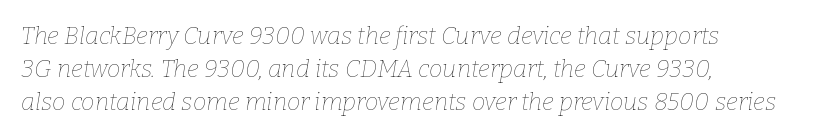
{"italic": "yes", "lean": "right", "slant_degrees": 9, "bold": "no", "underline": "no", "align": "left", "line_spacing": "normal", "line_spacing_ratio": 1.37, "letter_spacing": "normal", "letter_spacing_em": 0.0, "glyph_px": 24}
